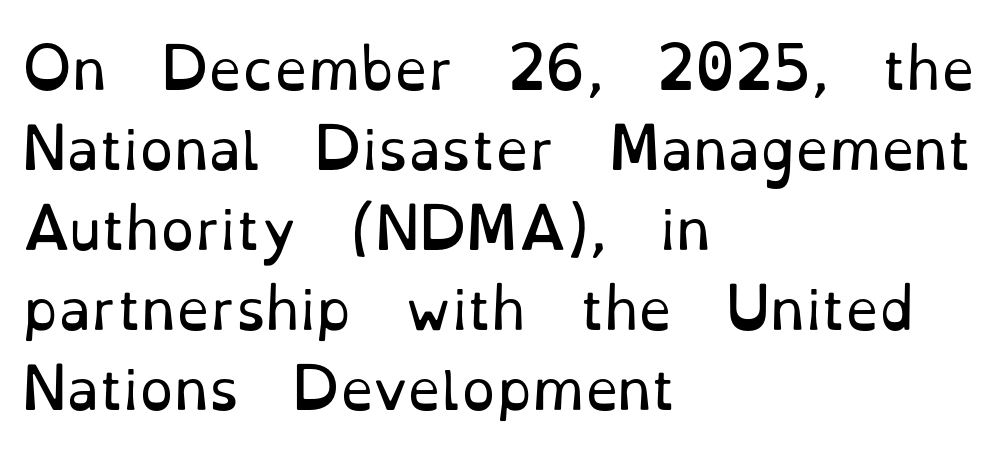
Q: Is the text bold? A: No.
Q: Is the text italic (slanted)? A: No, it is upright.
Q: Is the typeface a serif or a sans-serif typeface? A: Sans-serif.
Q: Is the text underlined? A: No.
Q: How is the paragraph aligned? A: Left-aligned.
Q: Is the spacing between letters normal or unusually wide? A: Normal.
Q: Is the spacing between lines tight, normal or loose? A: Normal.
Q: Width (condensed, normal, or wide)? A: Normal.
Q: Stroke contrast? A: Low.
Q: x-height? A: Small.
Q: Monospaced? A: No.
